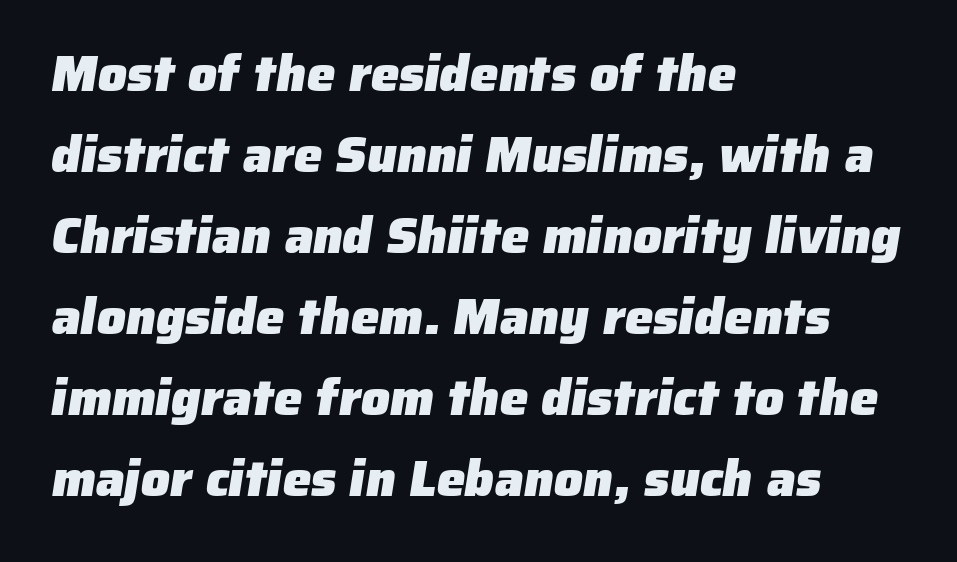
The image shows 51 px heavy sans-serif type; set left-aligned, normal line spacing (1.59x), normal letter spacing, not underlined; low stroke contrast and a medium x-height.
